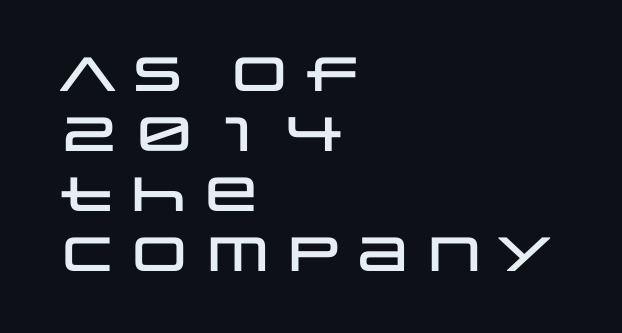
Q: Is the text italic (slanted)? A: No, it is upright.
Q: Is the typeface a serif or a sans-serif typeface? A: Sans-serif.
Q: Is the text underlined? A: No.
Q: How is the paragraph aligned? A: Left-aligned.
Q: Is the spacing between letters normal or unusually wide? A: Normal.
Q: Is the spacing between lines tight, normal or loose? A: Normal.
Q: Width (condensed, normal, or wide)? A: Wide.
Q: Stroke contrast? A: Low.
Q: x-height? A: Large.
Q: Monospaced? A: No.
